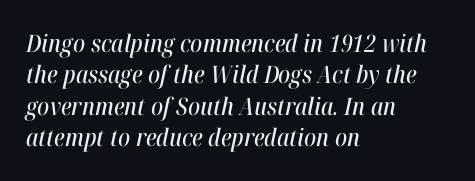
All the whitespace from short lines collects on the right. In terms of leading, this rendering sits right in the middle. The letterforms sit shoulder to shoulder at normal distance. Words float on clear page, feet unadorned.
